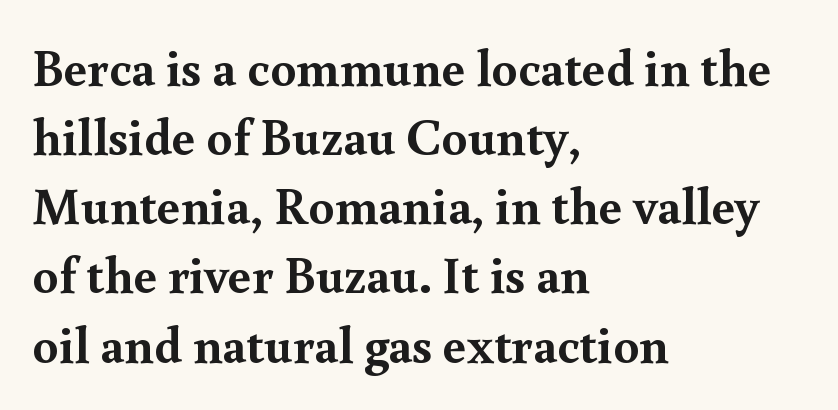
{"serif": "yes", "italic": "no", "bold": "yes", "weight": "semibold", "width": "normal", "x_height": "small", "monospaced": "no", "underline": "no", "align": "left", "line_spacing": "normal", "line_spacing_ratio": 1.33, "letter_spacing": "normal", "letter_spacing_em": 0.0, "glyph_px": 52}
